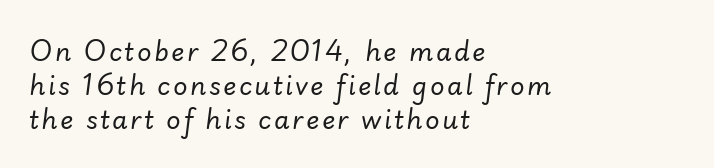
The text carries the slant typical of an italic or oblique font. The strokes carry an ordinary text weight at most. These lines sit exactly where default settings would place them. The words here are not underlined.
